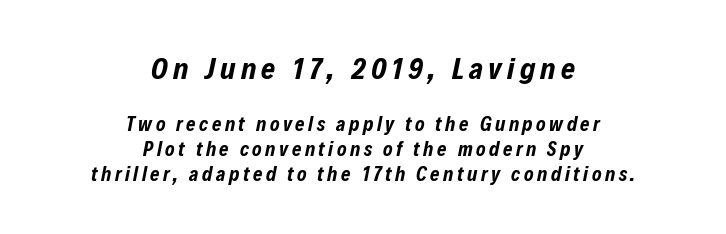
The image shows 30 px bold, condensed type, italic (leaning right); set centered, normal line spacing (1.26x), not underlined; the first (top) block is 1.5x larger; low stroke contrast and a medium x-height.
